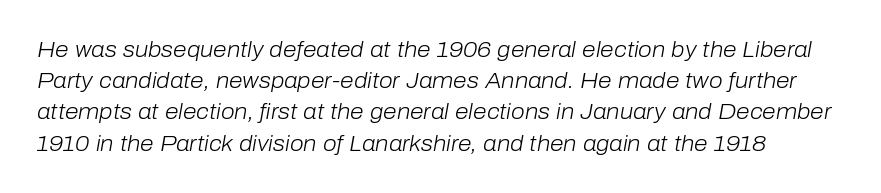
{"italic": "yes", "lean": "right", "slant_degrees": 10, "bold": "no", "underline": "no", "line_spacing": "normal", "line_spacing_ratio": 1.42, "letter_spacing": "normal", "letter_spacing_em": 0.0, "glyph_px": 22}
